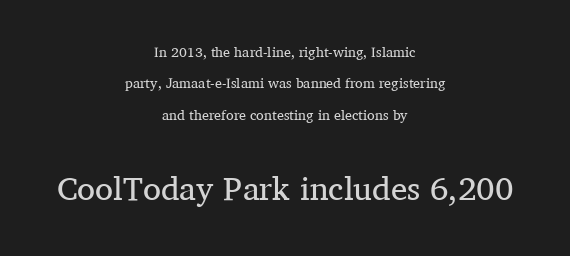
Q: Is the text bold? A: No.
Q: Is the text italic (slanted)? A: No, it is upright.
Q: Is the typeface a serif or a sans-serif typeface? A: Serif.
Q: Is the text underlined? A: No.
Q: How is the paragraph aligned? A: Centered.
Q: Is the spacing between letters normal or unusually wide? A: Normal.
Q: Is the spacing between lines tight, normal or loose? A: Loose.
Q: Which block of text is set in a larger size, the first (top) or the second (bottom)? A: The second (bottom) one.
Q: Width (condensed, normal, or wide)? A: Normal.
Q: Stroke contrast? A: Medium.
Q: x-height? A: Medium.
Q: Monospaced? A: No.
